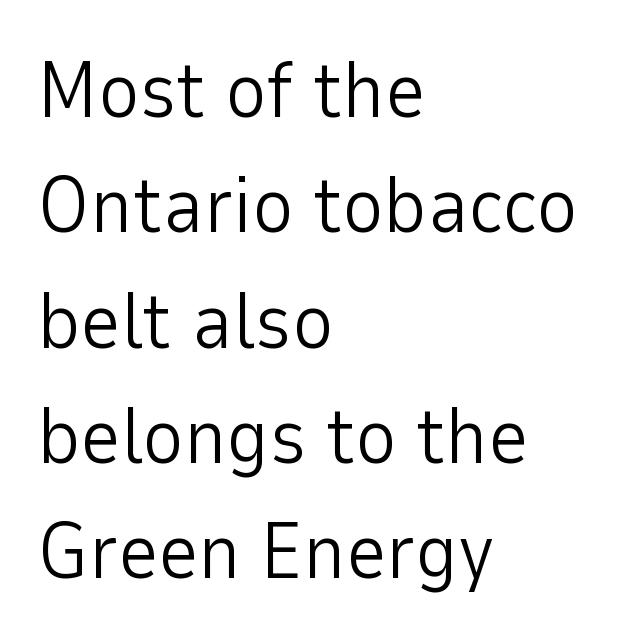
The tracking reads as untouched default to a designer's eye. A roman cut, with each character standing at attention. Looks like regular typesetting: each glyph gets only the width it needs. Nothing heavy about these letters — not bold at all.
